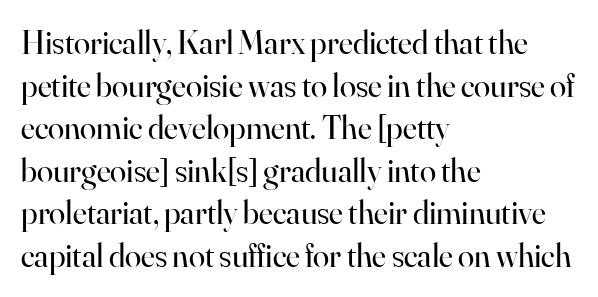
{"serif": "yes", "italic": "no", "bold": "no", "weight": "regular", "width": "normal", "stroke_contrast": "high", "x_height": "small", "monospaced": "no", "underline": "no", "align": "left", "line_spacing": "normal", "line_spacing_ratio": 1.29, "letter_spacing": "normal", "letter_spacing_em": 0.0, "glyph_px": 33}
